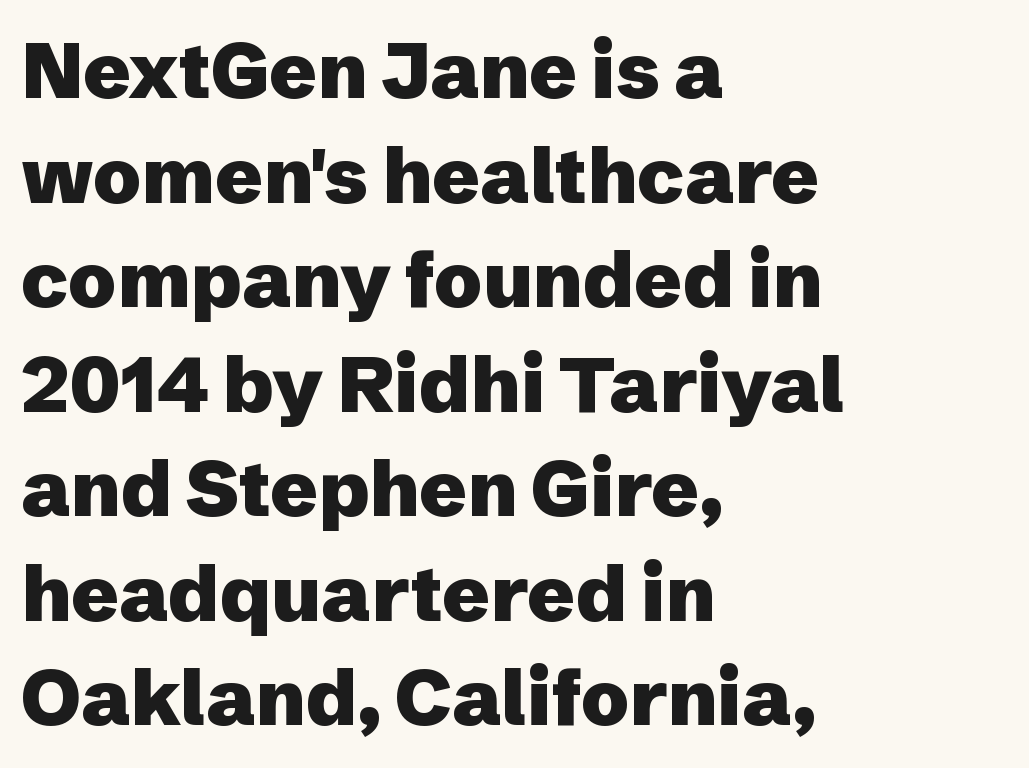
Vertically, the passage feels balanced, rows spaced as you'd expect. Strokes here are thick enough to call this a true bold. The passage shown is typed in a proportional face where columns would drift. Is the letter spacing exaggerated? No — it looks like the ordinary default. Regarding serifs, this sample does without them. The area under the type is left untouched.
